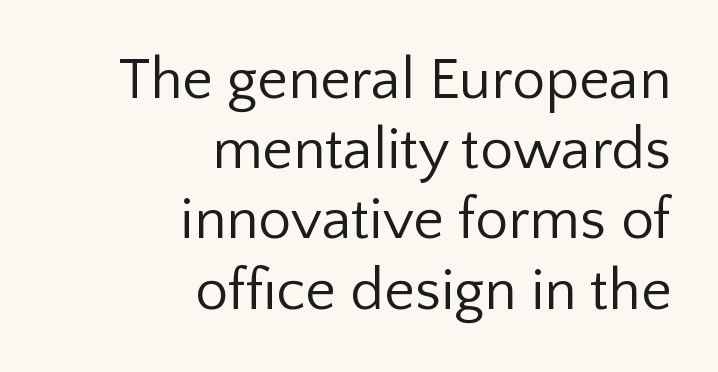
A student would call this right alignment; a typographer would say flush right, rag left. Each stroke keeps to a modest, everyday thickness or less. Nothing unusual about the tracking: characters are spaced as the font intends. Beneath every word, the page is bare.
